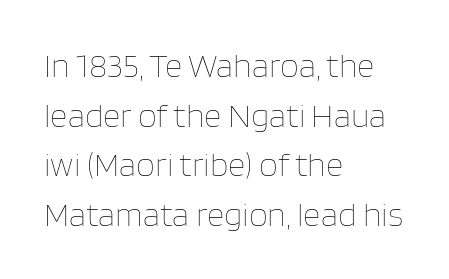
Look at the tracking — it's just the regular setting, nothing added. Think standard paragraph weight, or any step lighter than that. How would I describe the line gaps? Plain and ordinary. Spacing verdict: proportional, widths tailored to each character. Do the letters lean? They stand straight.
